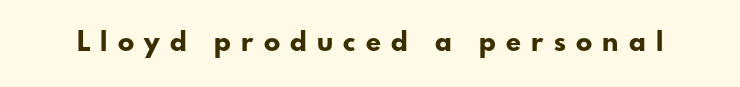
The zone under the glyphs is completely vacant. The tracking jumps out immediately: characters are airy and widely separated. Vertical strokes here are truly vertical. Pretty heavy lettering here — definitely bold.
